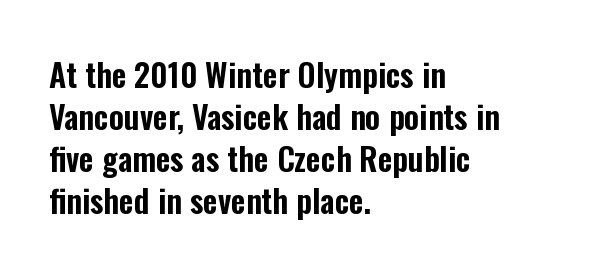
{"serif": "no", "italic": "no", "width": "condensed", "stroke_contrast": "low", "x_height": "medium", "monospaced": "no", "underline": "no", "align": "left", "line_spacing": "normal", "line_spacing_ratio": 1.31, "letter_spacing": "normal", "letter_spacing_em": 0.0, "glyph_px": 32}
